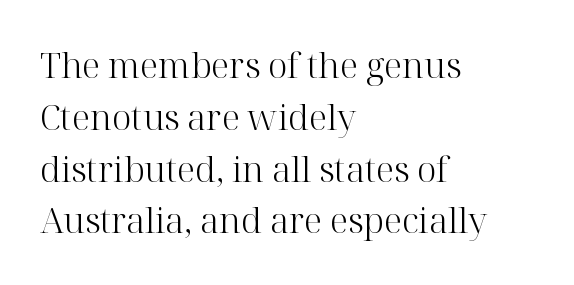
Q: Is the text bold? A: No.
Q: Is the text italic (slanted)? A: No, it is upright.
Q: Is the typeface a serif or a sans-serif typeface? A: Serif.
Q: Is the text underlined? A: No.
Q: How is the paragraph aligned? A: Left-aligned.
Q: Is the spacing between letters normal or unusually wide? A: Normal.
Q: Is the spacing between lines tight, normal or loose? A: Normal.
Q: Width (condensed, normal, or wide)? A: Normal.
Q: Stroke contrast? A: High.
Q: x-height? A: Medium.
Q: Monospaced? A: No.
